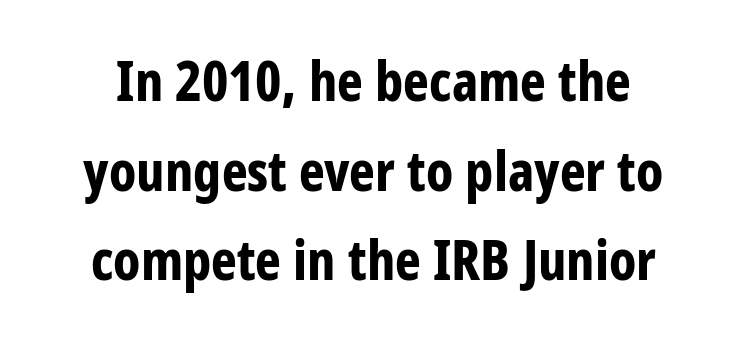
{"serif": "no", "italic": "no", "bold": "yes", "weight": "bold", "width": "condensed", "stroke_contrast": "low", "x_height": "medium", "monospaced": "no", "underline": "no", "line_spacing": "normal", "line_spacing_ratio": 1.63, "letter_spacing": "normal", "letter_spacing_em": 0.0, "glyph_px": 55}
